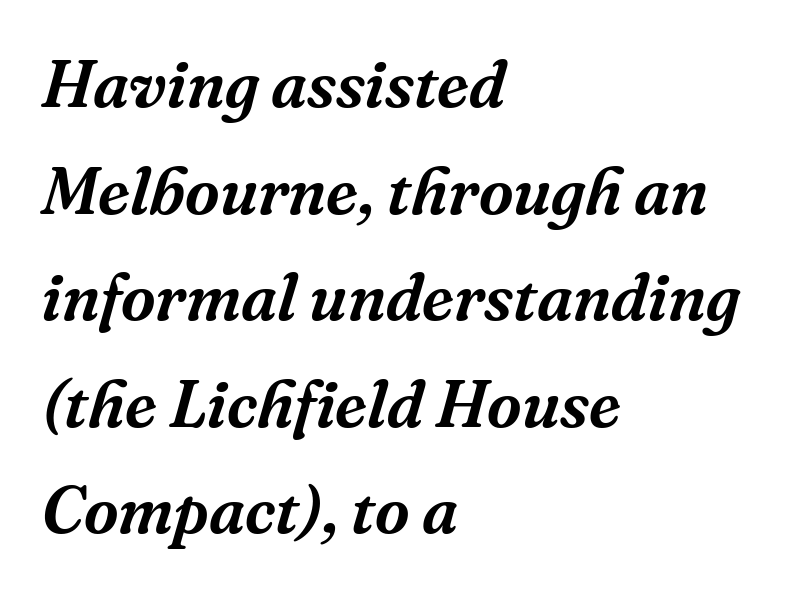
Q: Is the text italic (slanted)? A: Yes, it leans right by about 16 degrees.
Q: Is the typeface a serif or a sans-serif typeface? A: Serif.
Q: Is the text underlined? A: No.
Q: How is the paragraph aligned? A: Left-aligned.
Q: Is the spacing between letters normal or unusually wide? A: Normal.
Q: Is the spacing between lines tight, normal or loose? A: Normal.
Q: Width (condensed, normal, or wide)? A: Normal.
Q: Stroke contrast? A: Medium.
Q: x-height? A: Medium.
Q: Monospaced? A: No.
